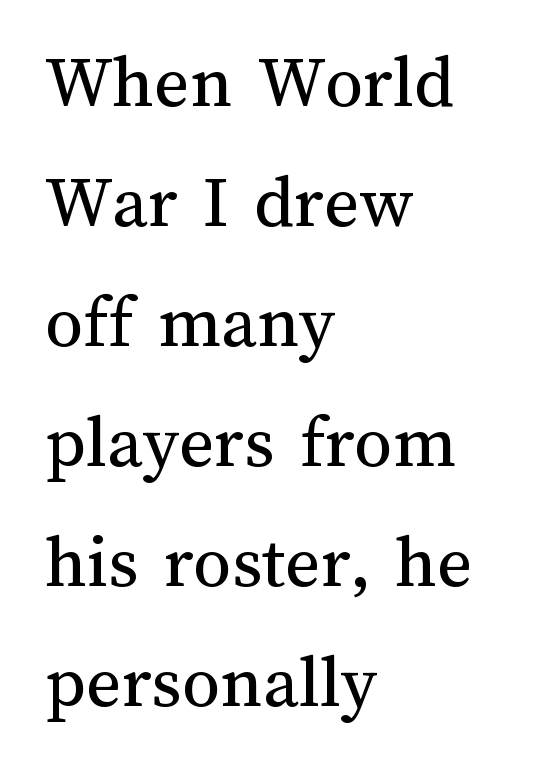
The image shows 76 px regular-weight type, upright; set left-aligned, normal line spacing (1.58x), normal letter spacing, not underlined; medium stroke contrast and a medium x-height.
